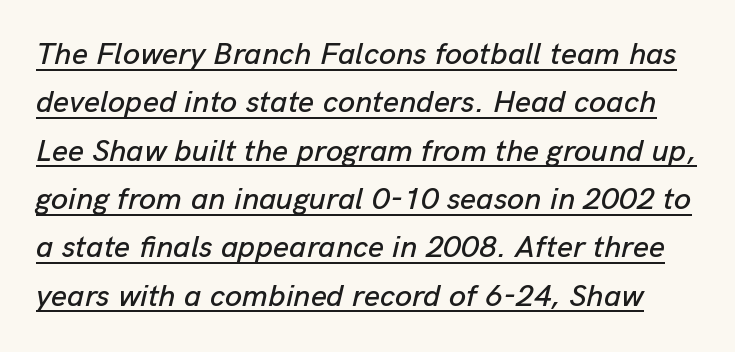
The lettering tilts uniformly, giving the passage an italic look. Characters follow at the spacing the type designer built in. Descenders here cross a horizontal rule under the line. You could not count columns in this text — the font is proportionally spaced. The vertical gap from one line to the next is medium.
